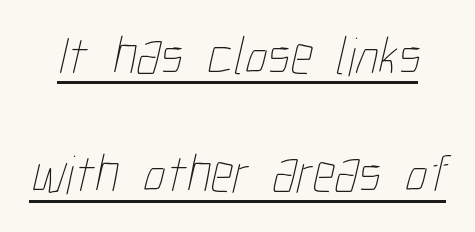
{"bold": "no", "weight": "thin", "width": "condensed", "stroke_contrast": "low", "x_height": "medium", "monospaced": "no", "underline": "yes", "line_spacing": "loose", "line_spacing_ratio": 2.15, "letter_spacing": "normal", "letter_spacing_em": 0.0, "glyph_px": 55}
